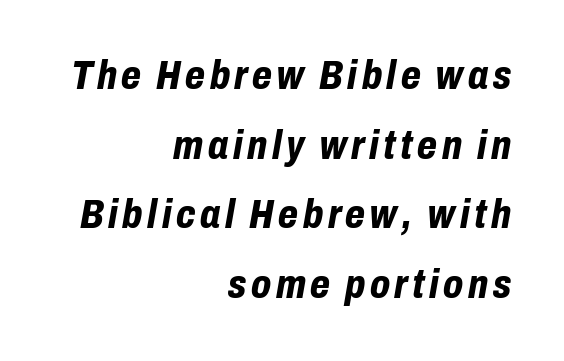
Style check: oblique. The string is rendered with underlining switched off. As a designer I'd log this as weight 700, bold. The rendering anchors every line to the right-hand side. Baseline-to-baseline distance is the conventional proportion of letter height.
